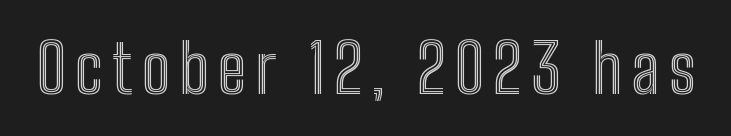
The typography opts for an upright posture over an oblique one. The foot of each line stays bare and open. Character widths vary here, with narrow letters taking less room than wide ones.
